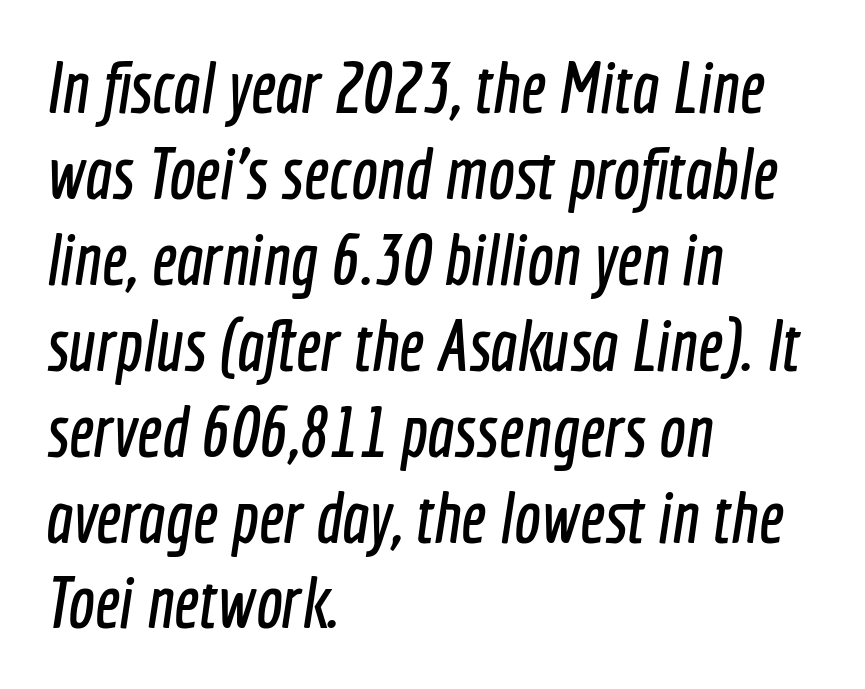
Q: Is the typeface a serif or a sans-serif typeface? A: Sans-serif.
Q: Is the text underlined? A: No.
Q: How is the paragraph aligned? A: Left-aligned.
Q: Is the spacing between letters normal or unusually wide? A: Normal.
Q: Width (condensed, normal, or wide)? A: Condensed.
Q: x-height? A: Medium.
Q: Monospaced? A: No.
